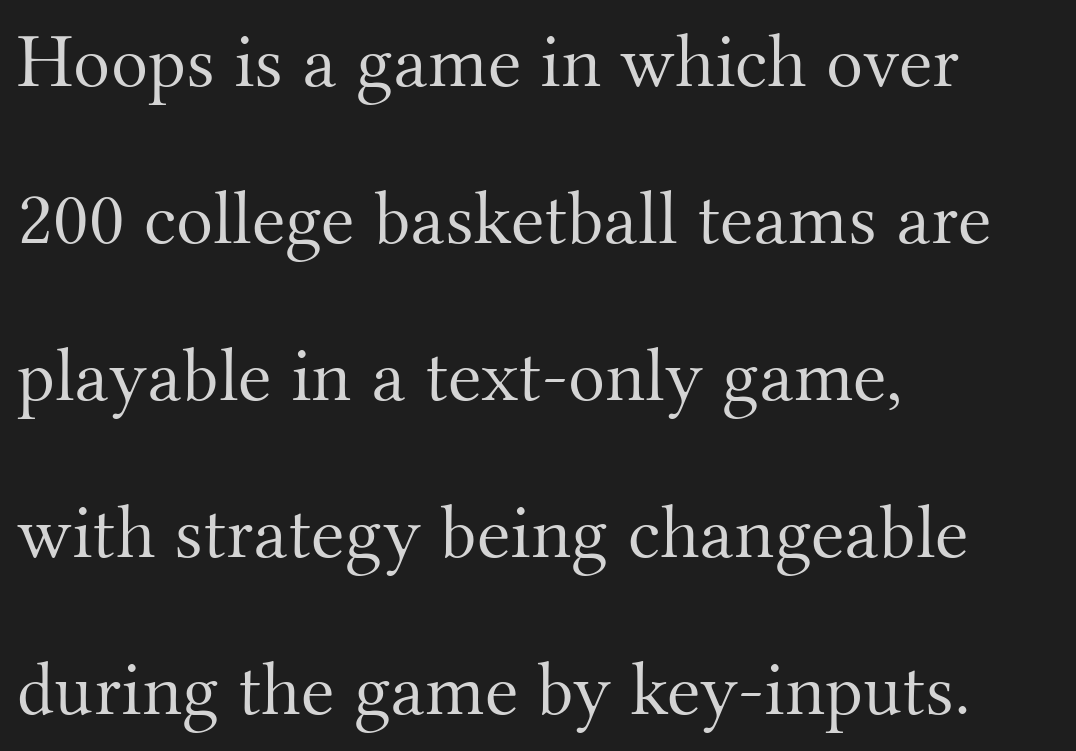
Q: Is the text bold? A: No.
Q: Is the text italic (slanted)? A: No, it is upright.
Q: Is the typeface a serif or a sans-serif typeface? A: Serif.
Q: Is the text underlined? A: No.
Q: How is the paragraph aligned? A: Left-aligned.
Q: Is the spacing between letters normal or unusually wide? A: Normal.
Q: Is the spacing between lines tight, normal or loose? A: Loose.
Q: Width (condensed, normal, or wide)? A: Normal.
Q: Stroke contrast? A: Medium.
Q: x-height? A: Small.
Q: Monospaced? A: No.
